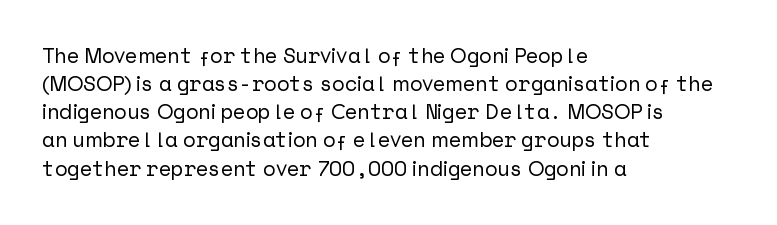
Q: Is the text italic (slanted)? A: No, it is upright.
Q: Is the text underlined? A: No.
Q: How is the paragraph aligned? A: Left-aligned.
Q: Is the spacing between letters normal or unusually wide? A: Normal.
Q: Is the spacing between lines tight, normal or loose? A: Normal.
